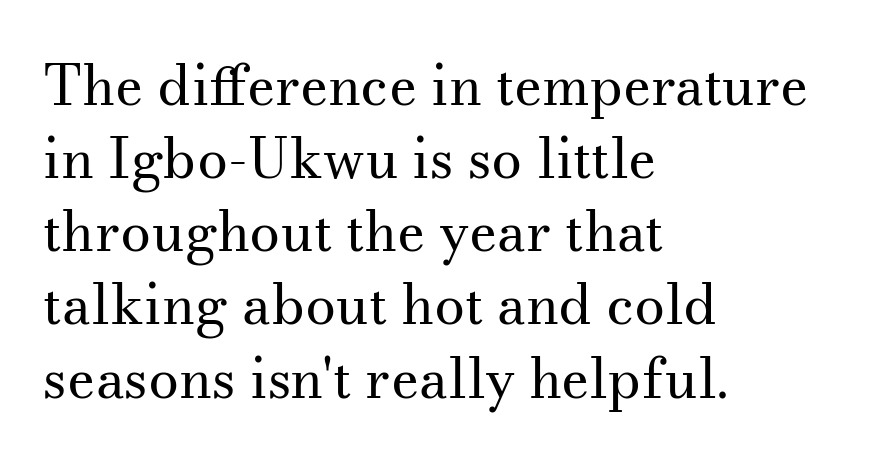
Normally led — the rows are evenly, conventionally spaced. When letters stand straight like this, we call the style roman or upright. The glyphs in this specimen are seriffed. Proportional: the letters do not fall into vertical columns. The area under the type is left untouched. Nothing unusual about the tracking: characters are spaced as the font intends.
